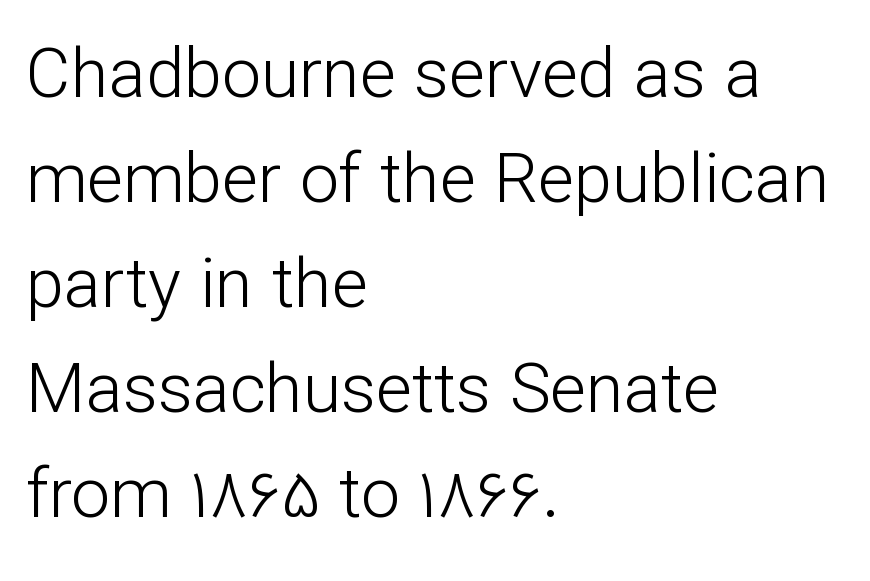
{"serif": "no", "italic": "no", "bold": "no", "weight": "light", "width": "normal", "stroke_contrast": "low", "x_height": "medium", "monospaced": "no", "underline": "no", "align": "left", "line_spacing": "normal", "line_spacing_ratio": 1.52, "letter_spacing": "normal", "letter_spacing_em": 0.0, "glyph_px": 69}
